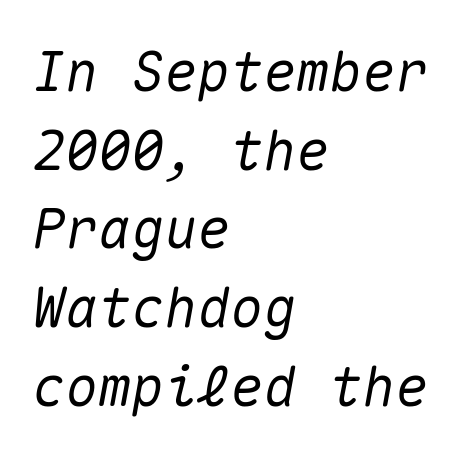
In terms of leading, this rendering sits right in the middle. Is this a fixed-width face? Yes — each glyph sits in an identical cell. If you drew a ruler down the left edge, every line would touch it. Clear beneath every line of the passage. The gaps between neighbouring characters are ordinary and unremarkable.
